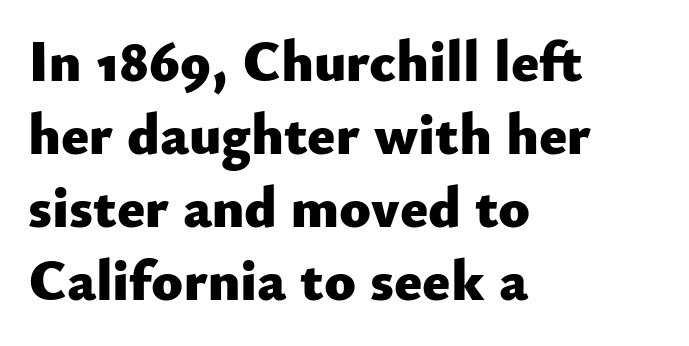
{"serif": "no", "italic": "no", "bold": "yes", "weight": "heavy", "width": "normal", "stroke_contrast": "low", "x_height": "small", "monospaced": "no", "underline": "no", "align": "left", "line_spacing": "normal", "line_spacing_ratio": 1.26, "letter_spacing": "normal", "letter_spacing_em": 0.0, "glyph_px": 58}
